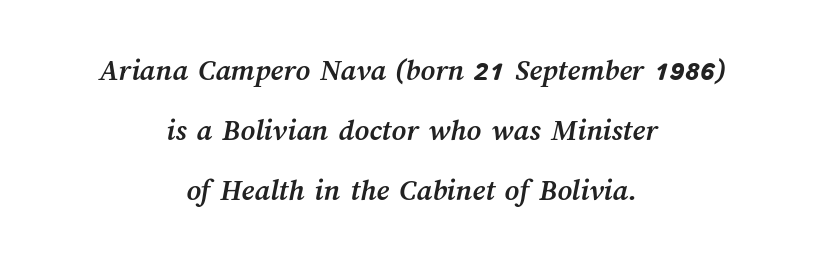
The gaps between neighbouring characters are ordinary and unremarkable. This sample trades compactness for vertical openness between lines. Lines of text with bare space underneath. Note the varied advance widths — an 'i' is clearly narrower than an 'm'.
